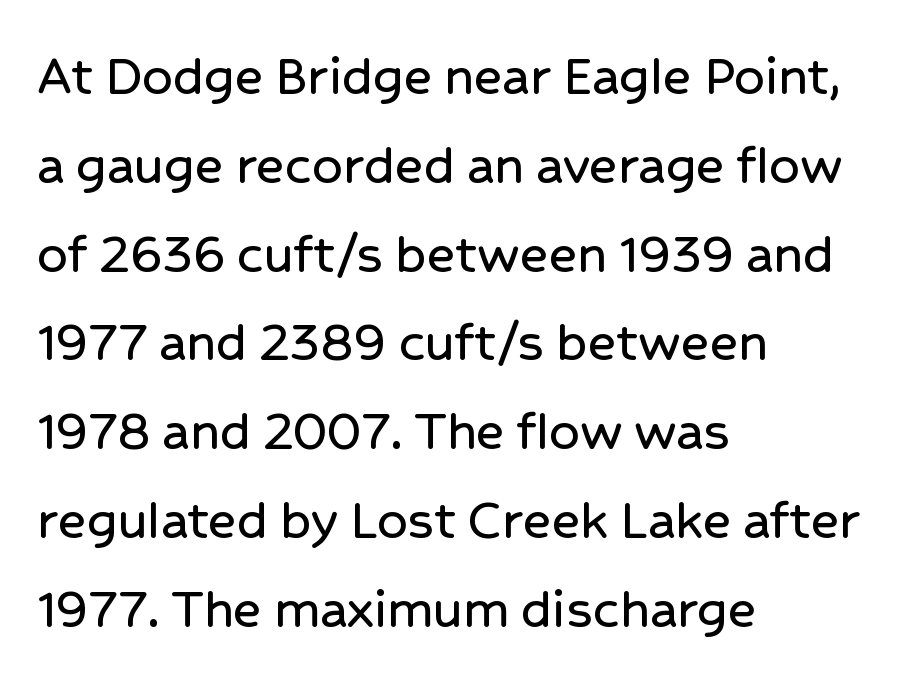
Q: Is the text italic (slanted)? A: No, it is upright.
Q: Is the typeface a serif or a sans-serif typeface? A: Sans-serif.
Q: Is the text underlined? A: No.
Q: How is the paragraph aligned? A: Left-aligned.
Q: Is the spacing between letters normal or unusually wide? A: Normal.
Q: Is the spacing between lines tight, normal or loose? A: Normal.
Q: Width (condensed, normal, or wide)? A: Normal.
Q: Stroke contrast? A: Low.
Q: x-height? A: Medium.
Q: Monospaced? A: No.
